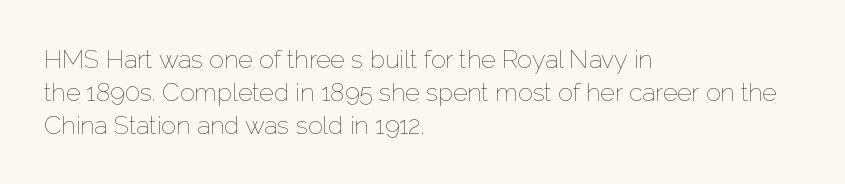
The image shows 25 px text type, upright; set left-aligned, normal line spacing (1.32x), normal letter spacing, not underlined.
